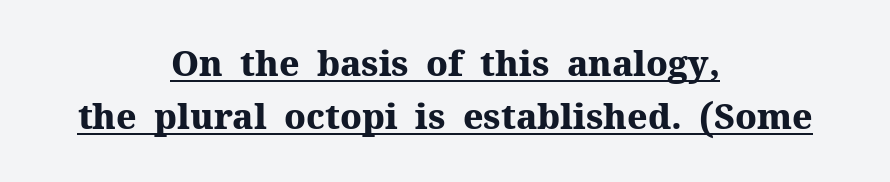
Q: Is the text bold? A: Yes.
Q: Is the text italic (slanted)? A: No, it is upright.
Q: Is the typeface a serif or a sans-serif typeface? A: Serif.
Q: Is the text underlined? A: Yes.
Q: How is the paragraph aligned? A: Centered.
Q: Is the spacing between letters normal or unusually wide? A: Normal.
Q: Is the spacing between lines tight, normal or loose? A: Normal.
Q: Width (condensed, normal, or wide)? A: Normal.
Q: Stroke contrast? A: Medium.
Q: x-height? A: Medium.
Q: Monospaced? A: No.
